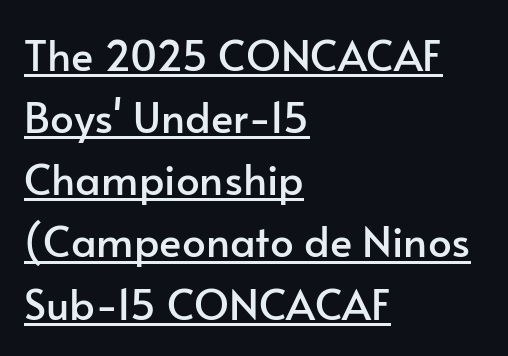
{"serif": "no", "italic": "no", "width": "normal", "stroke_contrast": "low", "x_height": "small", "monospaced": "no", "underline": "yes", "align": "left", "line_spacing": "normal", "line_spacing_ratio": 1.48, "letter_spacing": "normal", "letter_spacing_em": 0.0, "glyph_px": 42}
